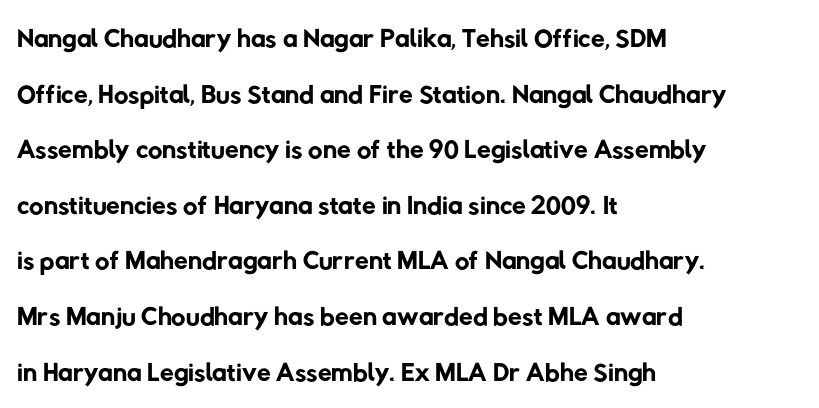
The passage shown is not bold in any degree. The rows are spaced the way most documents space them. The font family rendered here belongs to the sans-serif group. This sample has the flowing, uneven cadence of proportional lettering.
